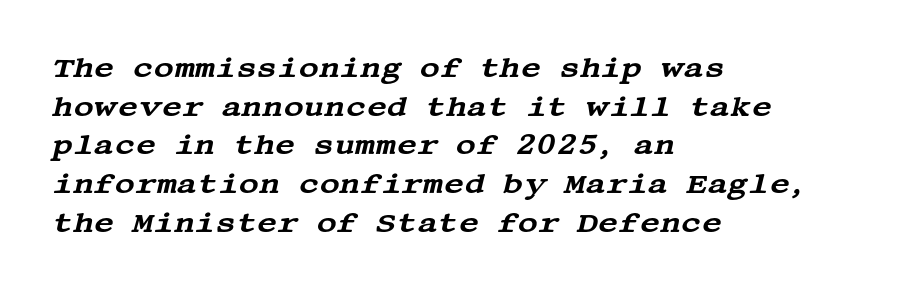
{"serif": "yes", "italic": "yes", "lean": "right", "slant_degrees": 13, "width": "wide", "stroke_contrast": "medium", "x_height": "large", "underline": "no", "align": "left", "line_spacing": "normal", "line_spacing_ratio": 1.38, "letter_spacing": "normal", "letter_spacing_em": 0.0, "glyph_px": 28}
